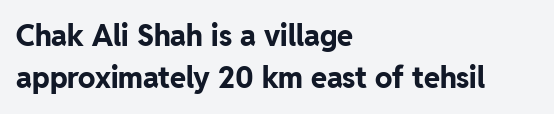
Q: Is the text bold? A: Yes.
Q: Is the text italic (slanted)? A: No, it is upright.
Q: Is the typeface a serif or a sans-serif typeface? A: Sans-serif.
Q: Is the text underlined? A: No.
Q: How is the paragraph aligned? A: Left-aligned.
Q: Is the spacing between letters normal or unusually wide? A: Normal.
Q: Is the spacing between lines tight, normal or loose? A: Normal.
Q: Width (condensed, normal, or wide)? A: Normal.
Q: Stroke contrast? A: Low.
Q: x-height? A: Medium.
Q: Monospaced? A: No.
